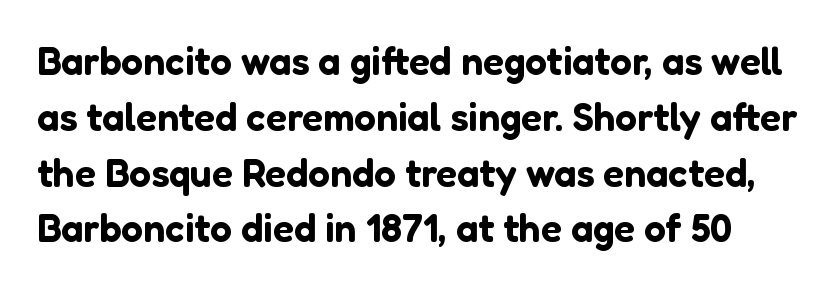
{"serif": "no", "italic": "no", "width": "normal", "stroke_contrast": "low", "x_height": "medium", "monospaced": "no", "underline": "no", "line_spacing": "normal", "line_spacing_ratio": 1.43, "letter_spacing": "normal", "letter_spacing_em": 0.0, "glyph_px": 39}
